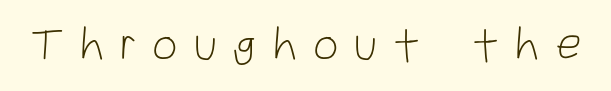
No word sits above an underline. The type family on display is of the sans-serif kind. Weight: not bold — regular or lighter. Character widths vary here, with narrow letters taking less room than wide ones. The font's upright variant was chosen for this text. Inter-character spacing is expanded well beyond the font's built-in metrics.
